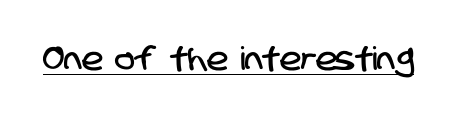
{"serif": "no", "width": "condensed", "stroke_contrast": "low", "x_height": "large", "monospaced": "no", "underline": "yes", "letter_spacing": "normal", "letter_spacing_em": 0.0, "glyph_px": 32}
